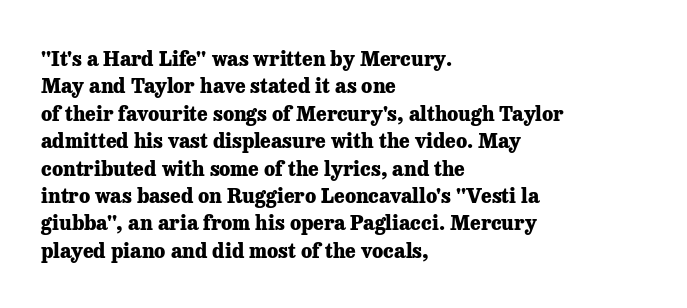
Q: Is the text bold? A: Yes.
Q: Is the text italic (slanted)? A: No, it is upright.
Q: Is the text underlined? A: No.
Q: How is the paragraph aligned? A: Left-aligned.
Q: Is the spacing between letters normal or unusually wide? A: Normal.
Q: Is the spacing between lines tight, normal or loose? A: Normal.
